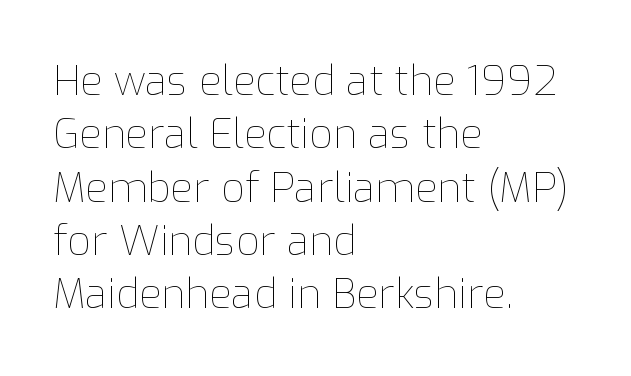
Q: Is the text bold? A: No.
Q: Is the text italic (slanted)? A: No, it is upright.
Q: Is the text underlined? A: No.
Q: How is the paragraph aligned? A: Left-aligned.
Q: Is the spacing between letters normal or unusually wide? A: Normal.
Q: Is the spacing between lines tight, normal or loose? A: Normal.
Q: Width (condensed, normal, or wide)? A: Normal.
Q: Stroke contrast? A: Low.
Q: x-height? A: Medium.
Q: Monospaced? A: No.
